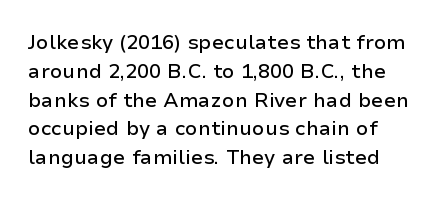
The image shows 20 px text type, upright; set left-aligned, normal line spacing (1.44x), normal letter spacing, not underlined.
